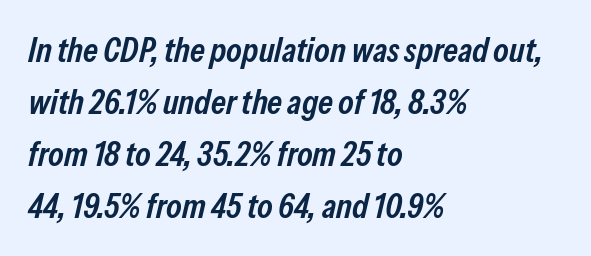
Weight check: semibold — heavier than regular, not quite bold. Slant detected: the letters are inclined. Summary of vertical rhythm: regular, with standard interline spacing. Each letter keeps its own natural width here, so spacing adapts to shape.
